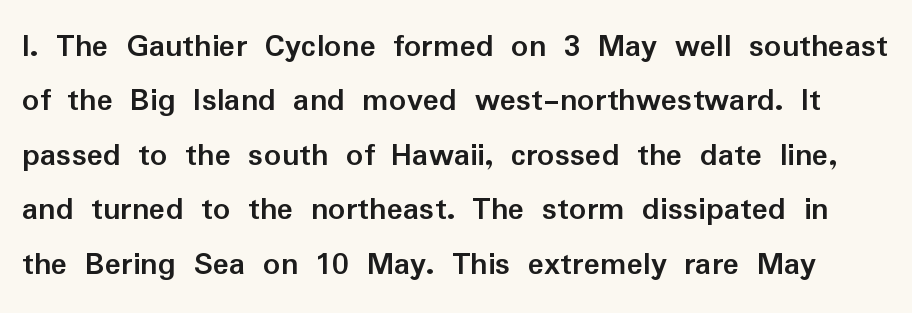
The image shows 34 px semibold sans-serif type, upright; set normal line spacing (1.6x), normal letter spacing, not underlined; low stroke contrast and a medium x-height.
